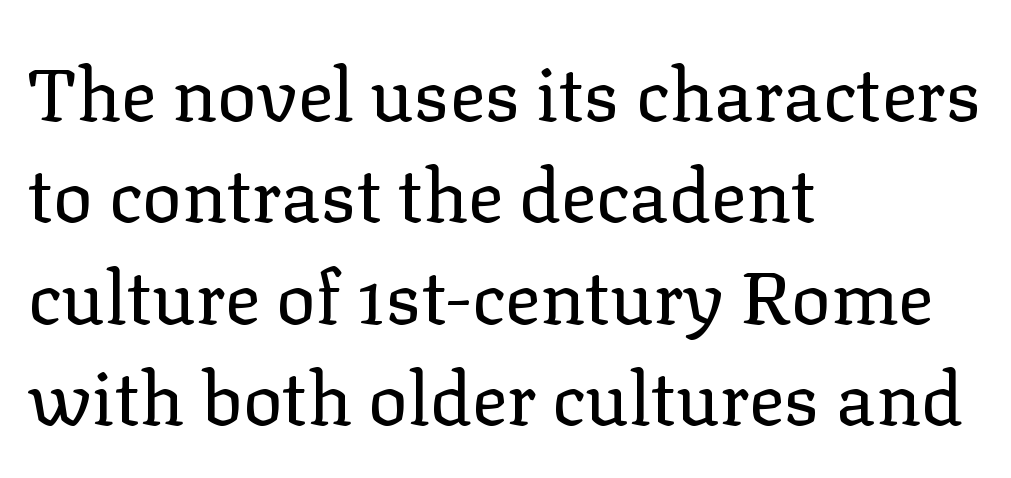
{"serif": "yes", "italic": "no", "bold": "no", "weight": "regular", "width": "normal", "stroke_contrast": "low", "x_height": "medium", "monospaced": "no", "underline": "no", "align": "left", "line_spacing": "normal", "line_spacing_ratio": 1.37, "letter_spacing": "normal", "letter_spacing_em": 0.0, "glyph_px": 74}
